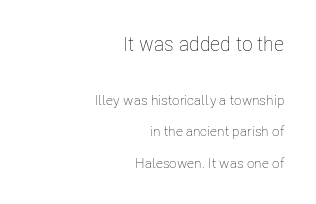
The image shows 20 px text type, upright; set right-aligned, loose line spacing (2.22x), normal letter spacing, not underlined; the first (top) block is 1.43x larger.
